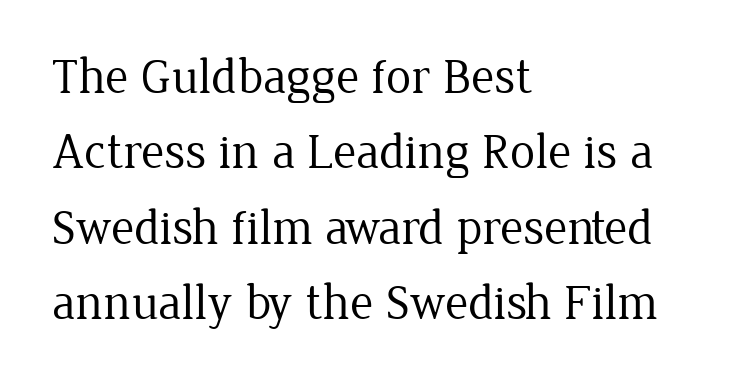
The image shows 50 px regular-weight serif type, upright; set left-aligned, normal line spacing (1.51x), normal letter spacing, not underlined; low stroke contrast and a medium x-height.
